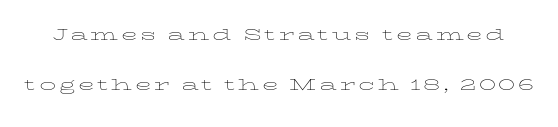
The image shows 22 px text type, upright; set loose line spacing (2.28x), not underlined.
